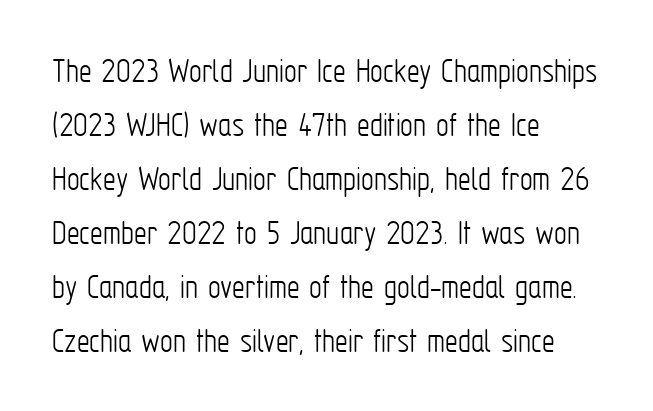
Reading down the block, your eye returns to a fixed left position each line. The zone under the glyphs is completely vacant. The letterforms sit shoulder to shoulder at normal distance. Does the type have serifs? No, each stem ends abruptly. Summary of weight: not heavy and not bold.
